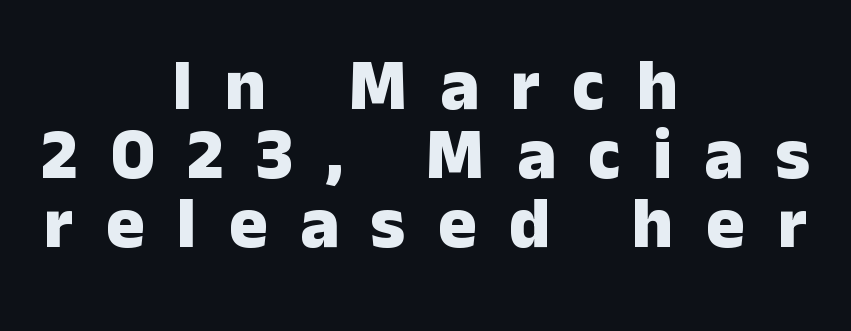
Q: Is the text bold? A: Yes.
Q: Is the text italic (slanted)? A: No, it is upright.
Q: Is the typeface a serif or a sans-serif typeface? A: Sans-serif.
Q: Is the text underlined? A: No.
Q: How is the paragraph aligned? A: Centered.
Q: Is the spacing between letters normal or unusually wide? A: Unusually wide.
Q: Is the spacing between lines tight, normal or loose? A: Tight.
Q: Width (condensed, normal, or wide)? A: Normal.
Q: Stroke contrast? A: Low.
Q: x-height? A: Medium.
Q: Monospaced? A: No.
